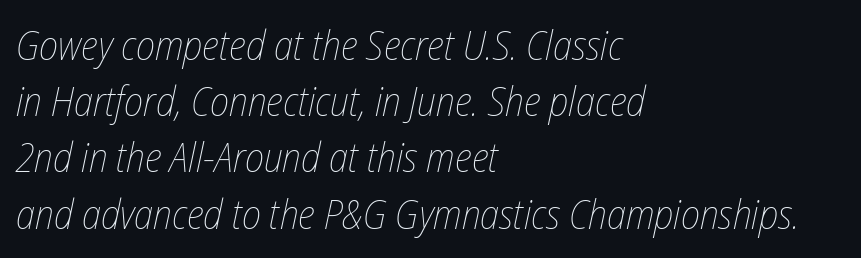
Q: Is the text bold? A: No.
Q: Is the text italic (slanted)? A: Yes, it leans right by about 12 degrees.
Q: Is the text underlined? A: No.
Q: How is the paragraph aligned? A: Left-aligned.
Q: Is the spacing between letters normal or unusually wide? A: Normal.
Q: Is the spacing between lines tight, normal or loose? A: Normal.
Q: Width (condensed, normal, or wide)? A: Condensed.
Q: Stroke contrast? A: Low.
Q: x-height? A: Medium.
Q: Monospaced? A: No.
